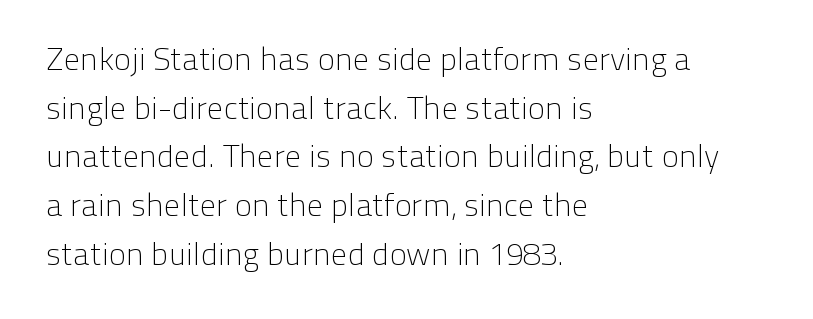
The image shows 32 px light sans-serif type, upright; set left-aligned, normal line spacing (1.52x), normal letter spacing, not underlined; low stroke contrast and a medium x-height.
